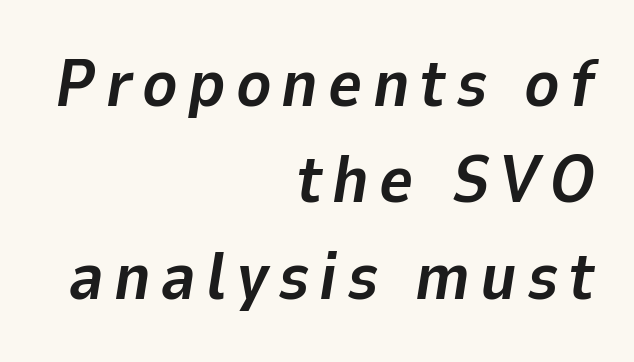
The rendering uses natural spacing where letterforms have individual widths. The whole block is typeset with a tilt. Each glyph is drawn with heavy, bold strokes. Descenders hang freely into open space. One-word summary of the alignment: right.
